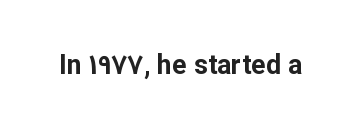
The image shows 27 px bold type, upright; set normal letter spacing, not underlined.
